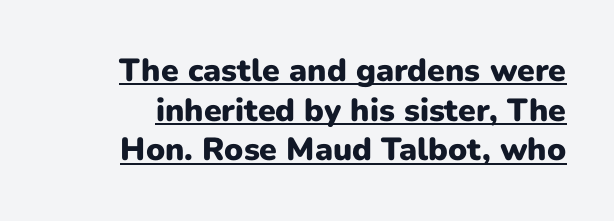
Q: Is the text bold? A: Yes.
Q: Is the text italic (slanted)? A: No, it is upright.
Q: Is the typeface a serif or a sans-serif typeface? A: Sans-serif.
Q: Is the text underlined? A: Yes.
Q: Is the spacing between letters normal or unusually wide? A: Normal.
Q: Width (condensed, normal, or wide)? A: Normal.
Q: Stroke contrast? A: Low.
Q: x-height? A: Medium.
Q: Monospaced? A: No.
